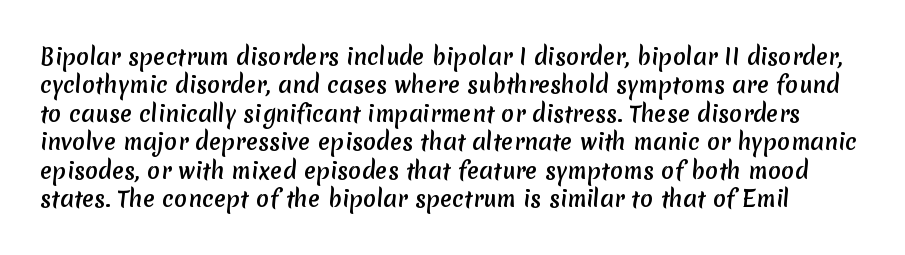
Q: Is the text underlined? A: No.
Q: Is the spacing between letters normal or unusually wide? A: Normal.
Q: Is the spacing between lines tight, normal or loose? A: Normal.
